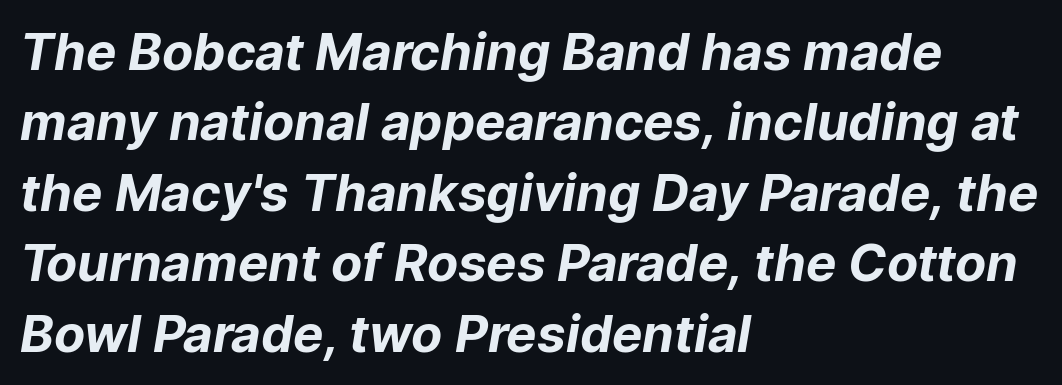
Q: Is the text bold? A: Yes.
Q: Is the typeface a serif or a sans-serif typeface? A: Sans-serif.
Q: Is the text underlined? A: No.
Q: How is the paragraph aligned? A: Left-aligned.
Q: Is the spacing between letters normal or unusually wide? A: Normal.
Q: Is the spacing between lines tight, normal or loose? A: Normal.
Q: Width (condensed, normal, or wide)? A: Normal.
Q: Stroke contrast? A: Low.
Q: x-height? A: Medium.
Q: Monospaced? A: No.
